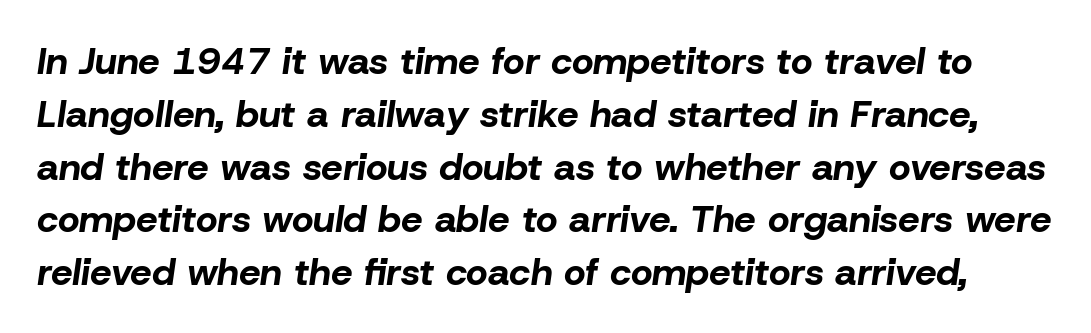
These lines carry a lot of weight — the face is fully bold. These lines were composed using italics. Type without underlining. The line texture is even and compact thanks to regular tracking. Baseline-to-baseline distance is the conventional proportion of letter height. Spacing verdict: proportional, widths tailored to each character.
